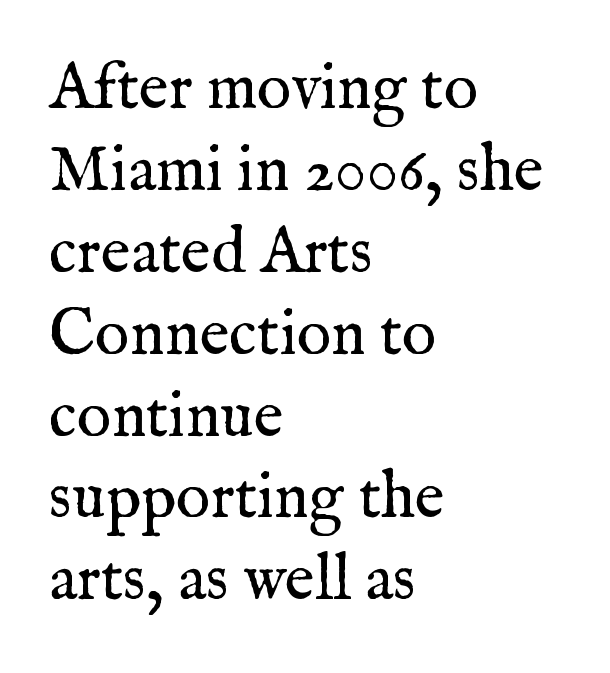
{"serif": "yes", "italic": "no", "bold": "no", "weight": "regular", "width": "normal", "stroke_contrast": "medium", "x_height": "medium", "monospaced": "no", "underline": "no", "align": "left", "line_spacing": "normal", "line_spacing_ratio": 1.26, "letter_spacing": "normal", "letter_spacing_em": 0.0, "glyph_px": 65}
